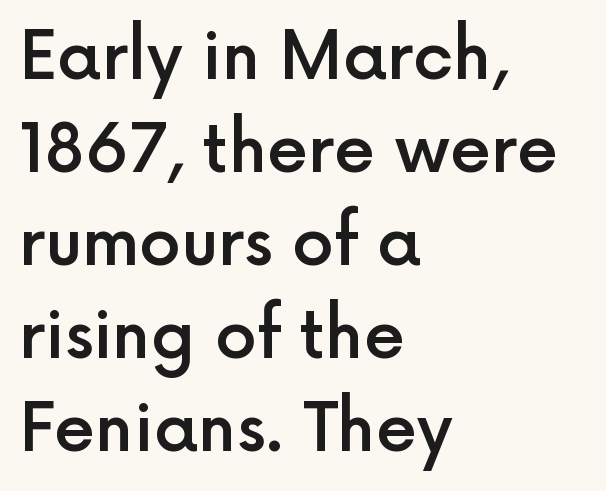
{"serif": "no", "italic": "no", "bold": "semi", "weight": "semibold", "width": "normal", "x_height": "medium", "monospaced": "no", "underline": "no", "align": "left", "line_spacing": "normal", "line_spacing_ratio": 1.41, "letter_spacing": "normal", "letter_spacing_em": 0.0, "glyph_px": 66}
